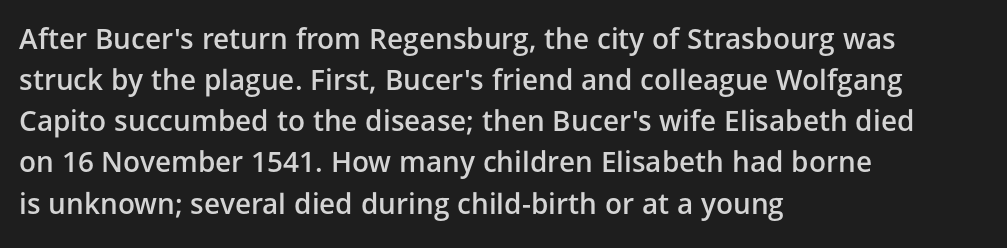
Q: Is the text bold? A: Semi-bold.
Q: Is the text italic (slanted)? A: No, it is upright.
Q: Is the typeface a serif or a sans-serif typeface? A: Sans-serif.
Q: Is the text underlined? A: No.
Q: How is the paragraph aligned? A: Left-aligned.
Q: Is the spacing between letters normal or unusually wide? A: Normal.
Q: Is the spacing between lines tight, normal or loose? A: Normal.
Q: Width (condensed, normal, or wide)? A: Normal.
Q: Stroke contrast? A: Low.
Q: x-height? A: Medium.
Q: Monospaced? A: No.
